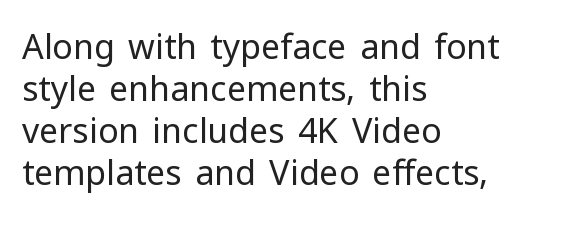
{"serif": "no", "italic": "no", "bold": "no", "weight": "regular", "width": "normal", "stroke_contrast": "low", "x_height": "medium", "monospaced": "no", "underline": "no", "align": "left", "line_spacing_ratio": 1.24, "letter_spacing": "normal", "letter_spacing_em": 0.0, "glyph_px": 34}
